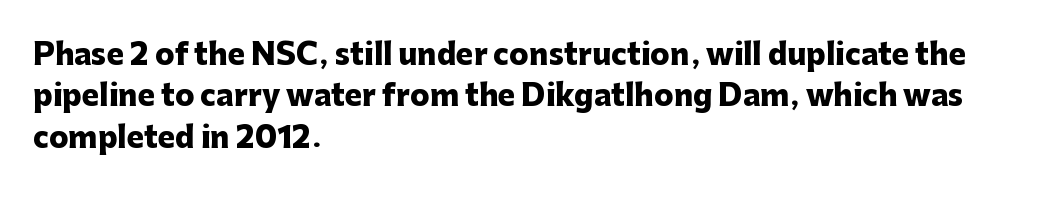
Examine the stroke ends and you'll find no serifs. The letters stand straight up with perfectly vertical stems. On the weight axis this lands at bold, roughly 700. Note the varied advance widths — an 'i' is clearly narrower than an 'm'. Typeset ragged right — the left edge is the straight one. Anything drawn beneath the words? Only blank space.
